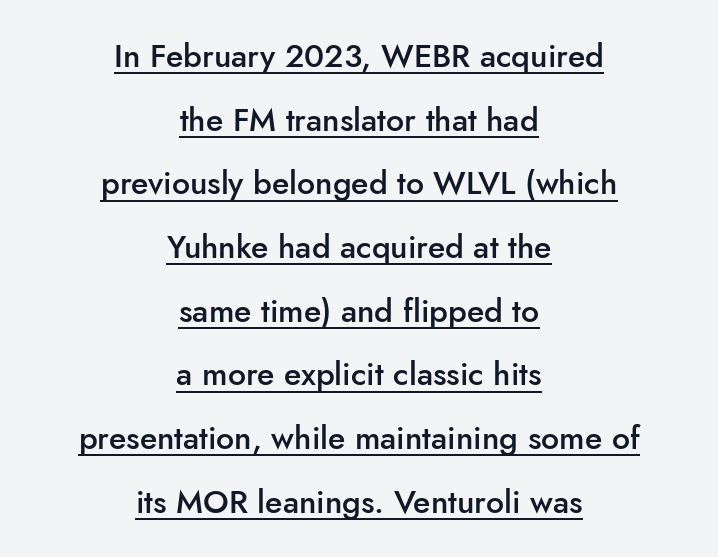
Underline: present. The passage shown is typeset with a sans-serif family. The leading is generous, giving the passage an open texture. The compositor balanced each line on the midline. Its strokes are somewhat broadened, the hallmark of semibold type.
